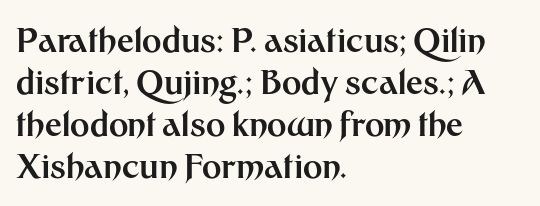
Ordinary non-slanted type is in use. The rendering uses a moderate line-height, typical for paragraphs. In terms of letterspacing, this is plain default setting. Regarding serifs, this sample does without them.
